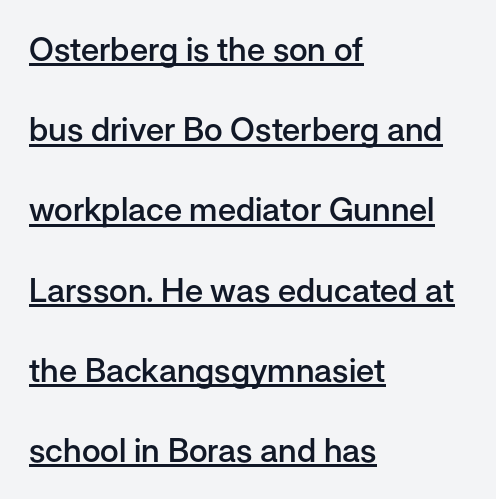
Q: Is the text bold? A: Semi-bold.
Q: Is the text italic (slanted)? A: No, it is upright.
Q: Is the typeface a serif or a sans-serif typeface? A: Sans-serif.
Q: Is the text underlined? A: Yes.
Q: How is the paragraph aligned? A: Left-aligned.
Q: Is the spacing between letters normal or unusually wide? A: Normal.
Q: Is the spacing between lines tight, normal or loose? A: Loose.
Q: Width (condensed, normal, or wide)? A: Normal.
Q: Stroke contrast? A: Low.
Q: x-height? A: Medium.
Q: Monospaced? A: No.
